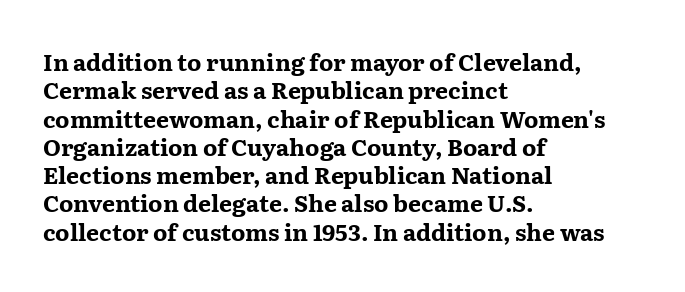
{"italic": "no", "bold": "yes", "underline": "no", "align": "left", "line_spacing_ratio": 1.23, "letter_spacing": "normal", "letter_spacing_em": 0.0, "glyph_px": 23}
